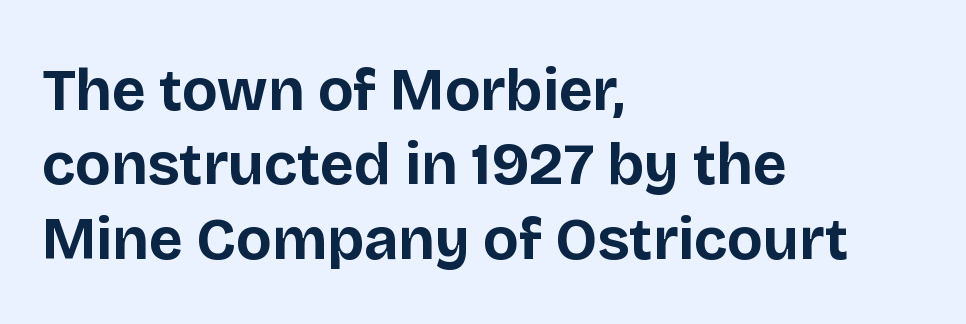
The image shows 59 px bold sans-serif type, upright; set left-aligned, normal line spacing (1.26x), normal letter spacing, not underlined; low stroke contrast and a large x-height.
